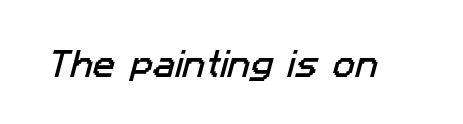
{"serif": "no", "width": "normal", "stroke_contrast": "low", "x_height": "medium", "monospaced": "no", "underline": "no", "letter_spacing": "normal", "letter_spacing_em": 0.0, "glyph_px": 30}
